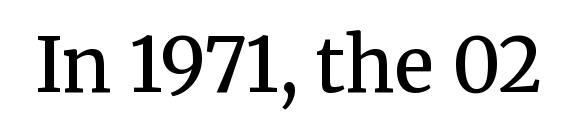
{"serif": "yes", "italic": "no", "bold": "semi", "weight": "semibold", "width": "normal", "stroke_contrast": "medium", "x_height": "medium", "monospaced": "no", "underline": "no", "letter_spacing": "normal", "letter_spacing_em": 0.0, "glyph_px": 75}
